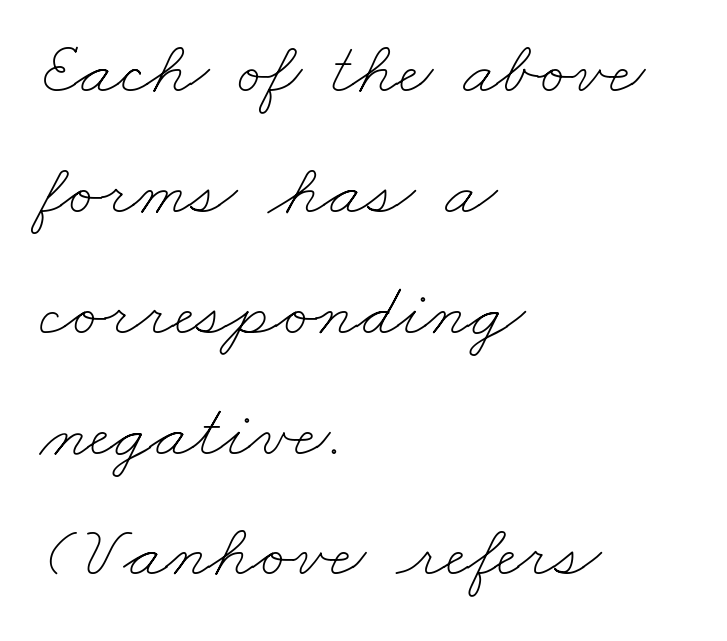
{"bold": "no", "weight": "thin", "width": "wide", "stroke_contrast": "low", "x_height": "small", "monospaced": "no", "underline": "no", "align": "left", "line_spacing": "normal", "line_spacing_ratio": 1.59, "letter_spacing": "normal", "letter_spacing_em": 0.0, "glyph_px": 76}
